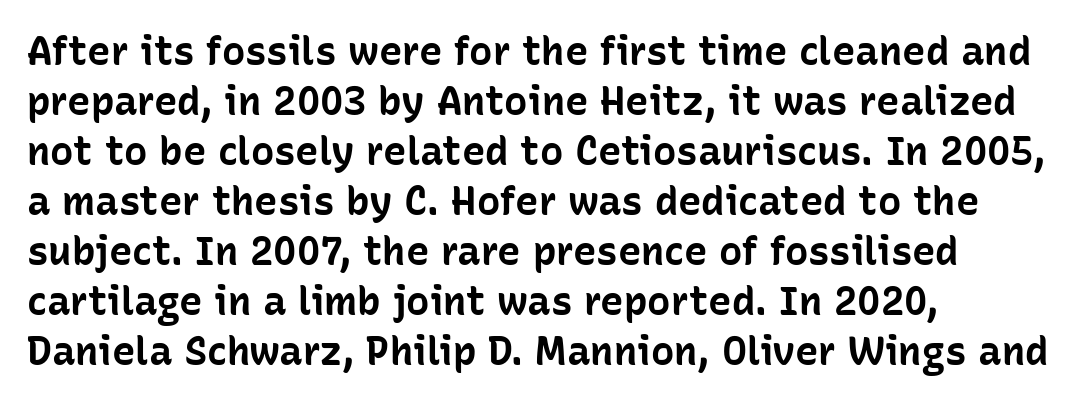
Q: Is the text bold? A: Yes.
Q: Is the text italic (slanted)? A: No, it is upright.
Q: Is the typeface a serif or a sans-serif typeface? A: Sans-serif.
Q: Is the text underlined? A: No.
Q: How is the paragraph aligned? A: Left-aligned.
Q: Is the spacing between letters normal or unusually wide? A: Normal.
Q: Is the spacing between lines tight, normal or loose? A: Normal.
Q: Width (condensed, normal, or wide)? A: Normal.
Q: Stroke contrast? A: Low.
Q: x-height? A: Medium.
Q: Monospaced? A: No.
